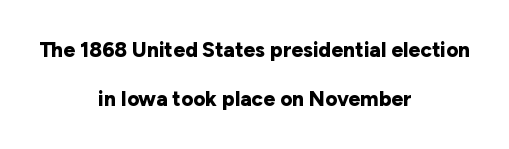
The image shows 21 px bold type, upright; set centered, loose line spacing (2.33x), normal letter spacing, not underlined.
